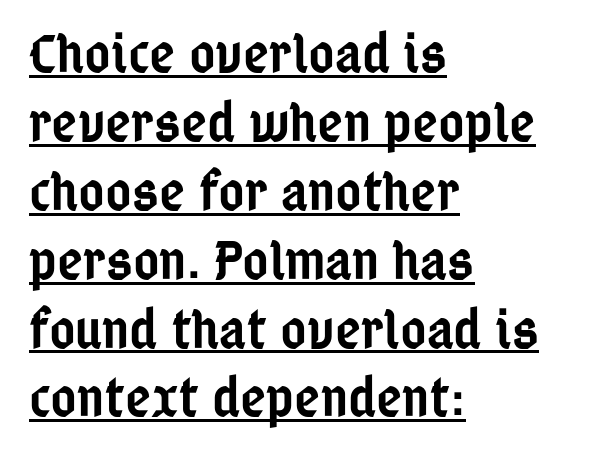
The image shows 56 px semibold, condensed sans-serif type, upright; set left-aligned, line spacing 1.23x, normal letter spacing, underlined; low stroke contrast and a medium x-height.
